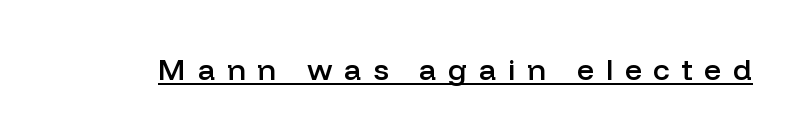
Q: Is the text bold? A: Semi-bold.
Q: Is the text italic (slanted)? A: No, it is upright.
Q: Is the typeface a serif or a sans-serif typeface? A: Sans-serif.
Q: Is the text underlined? A: Yes.
Q: Is the spacing between letters normal or unusually wide? A: Unusually wide.
Q: Width (condensed, normal, or wide)? A: Normal.
Q: Stroke contrast? A: Low.
Q: x-height? A: Medium.
Q: Monospaced? A: No.
